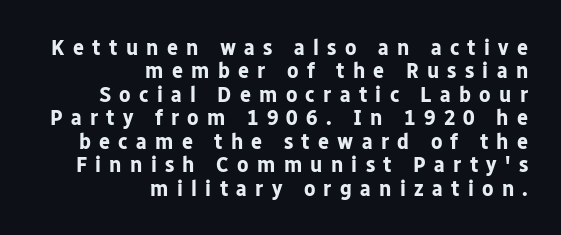
{"italic": "no", "bold": "yes", "underline": "no", "align": "right", "line_spacing": "tight", "line_spacing_ratio": 1.02, "letter_spacing": "wide", "letter_spacing_em": 0.36, "glyph_px": 23}
